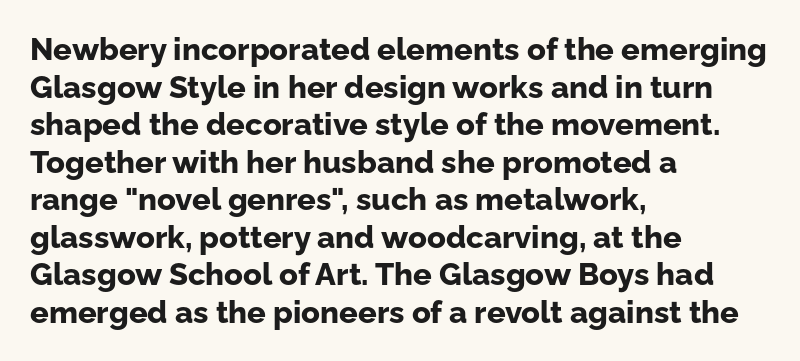
Q: Is the text bold? A: Yes.
Q: Is the text italic (slanted)? A: No, it is upright.
Q: Is the typeface a serif or a sans-serif typeface? A: Sans-serif.
Q: Is the text underlined? A: No.
Q: How is the paragraph aligned? A: Left-aligned.
Q: Is the spacing between letters normal or unusually wide? A: Normal.
Q: Width (condensed, normal, or wide)? A: Normal.
Q: Stroke contrast? A: Low.
Q: x-height? A: Medium.
Q: Monospaced? A: No.
